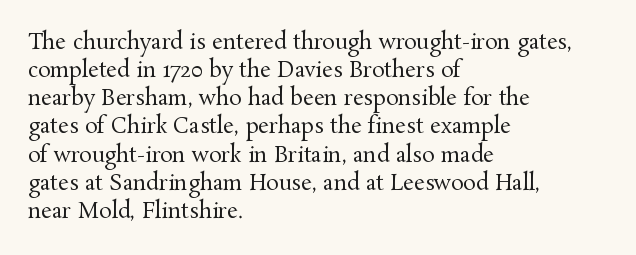
The image shows 21 px text type, upright; set left-aligned, normal line spacing (1.34x), normal letter spacing, not underlined.
